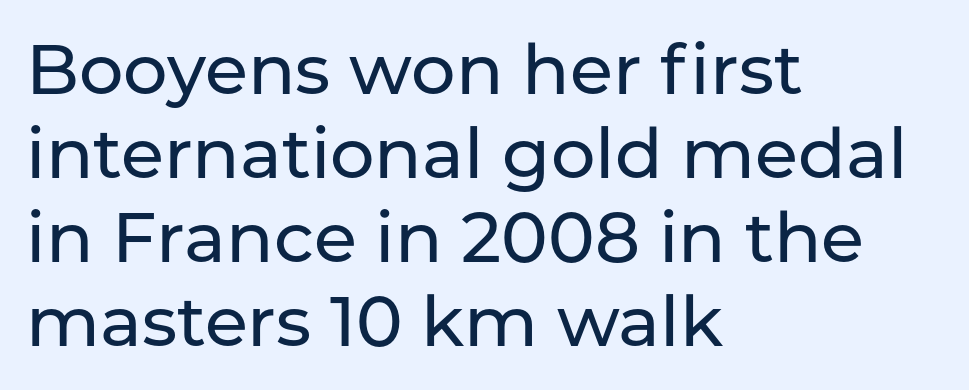
Q: Is the text italic (slanted)? A: No, it is upright.
Q: Is the typeface a serif or a sans-serif typeface? A: Sans-serif.
Q: Is the text underlined? A: No.
Q: How is the paragraph aligned? A: Left-aligned.
Q: Is the spacing between letters normal or unusually wide? A: Normal.
Q: Width (condensed, normal, or wide)? A: Normal.
Q: Stroke contrast? A: Low.
Q: x-height? A: Medium.
Q: Monospaced? A: No.
